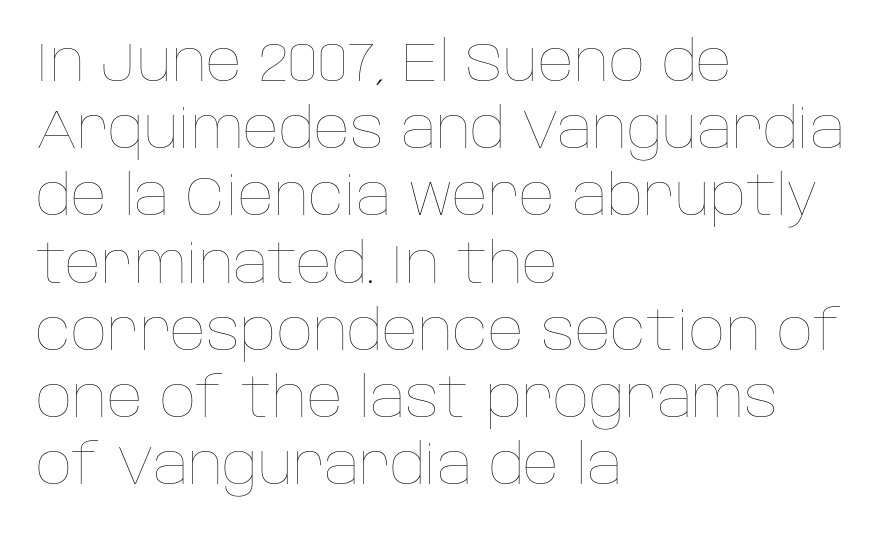
{"italic": "no", "bold": "no", "weight": "thin", "width": "normal", "stroke_contrast": "low", "x_height": "large", "monospaced": "no", "underline": "no", "align": "left", "line_spacing_ratio": 1.2, "letter_spacing": "normal", "letter_spacing_em": 0.0, "glyph_px": 56}
